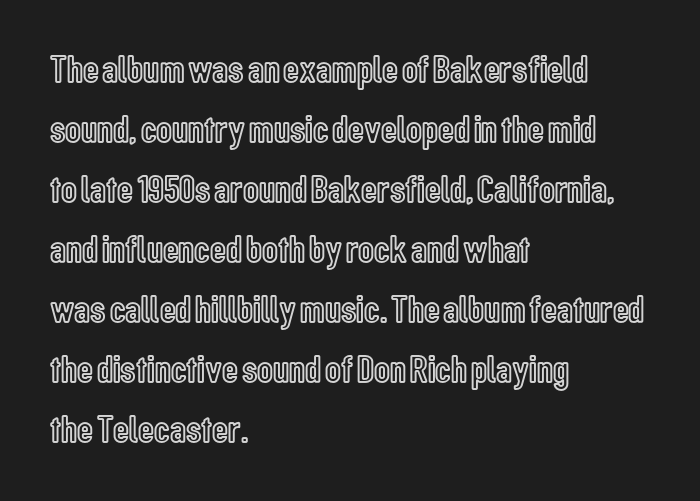
No extra tracking has been applied to these lines. All the whitespace from short lines collects on the right. Descenders are the only things crossing below the line. The axis of the letterforms is exactly vertical.
